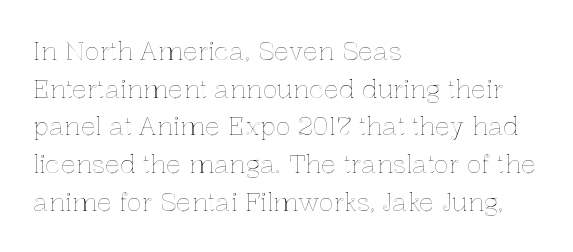
Descender tails drop into unmarked territory. If you drew a ruler down the left edge, every line would touch it. Nope, not italic — everything's standing straight. Successive baselines arrive at the customary interval. Tracking value appears to be zero — textbook default spacing.
